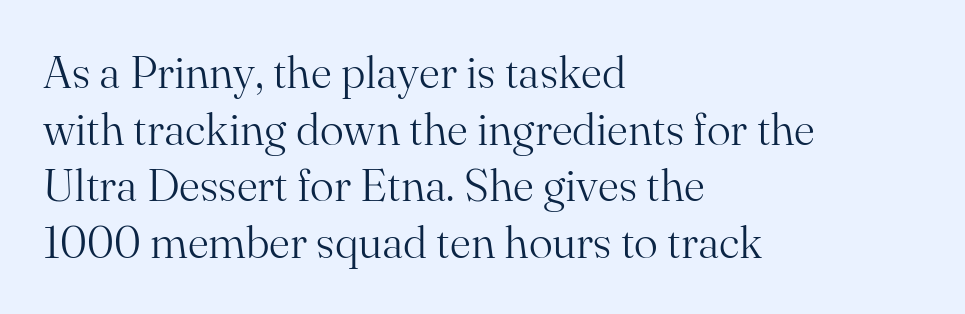
{"serif": "yes", "italic": "no", "bold": "no", "weight": "light", "width": "normal", "stroke_contrast": "medium", "x_height": "small", "monospaced": "no", "underline": "no", "align": "left", "line_spacing": "normal", "line_spacing_ratio": 1.26, "letter_spacing": "normal", "letter_spacing_em": 0.0, "glyph_px": 45}
